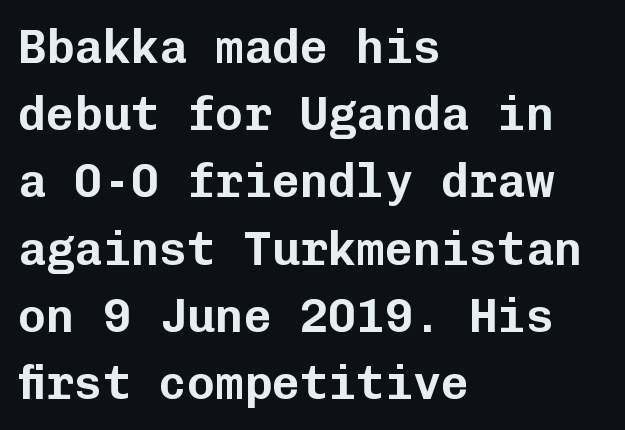
The image shows 47 px sans-serif type, upright, monospaced; set left-aligned, normal line spacing (1.43x), normal letter spacing, not underlined; low stroke contrast and a medium x-height.
